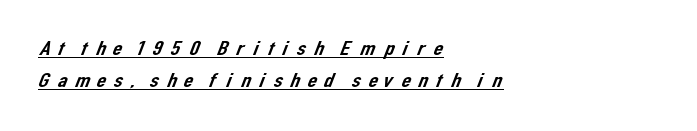
{"underline": "yes", "align": "left", "line_spacing": "normal", "line_spacing_ratio": 1.54, "letter_spacing": "wide", "letter_spacing_em": 0.25, "glyph_px": 21}
